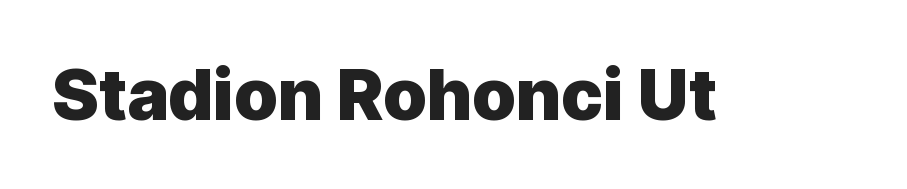
The image shows 70 px heavy sans-serif type, upright; set normal letter spacing, not underlined; a medium x-height.
